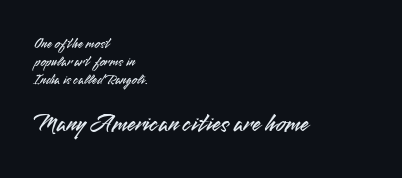
{"underline": "no", "align": "left", "line_spacing": "normal", "line_spacing_ratio": 1.27, "letter_spacing": "normal", "letter_spacing_em": 0.0, "larger_block": "second", "size_ratio": 1.79, "glyph_px": 25}
